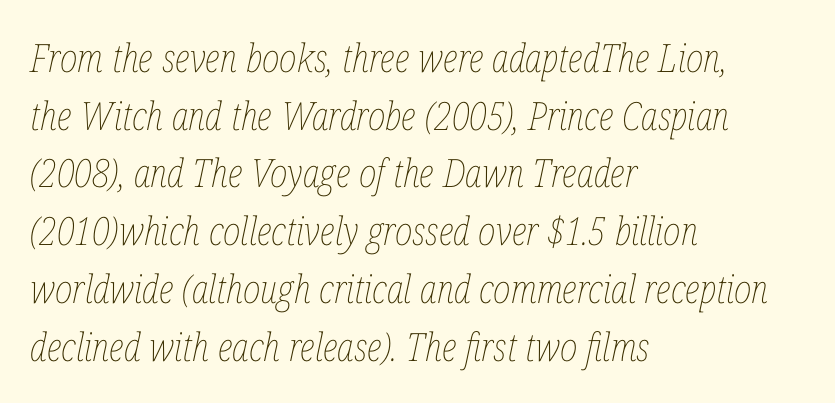
There is no visible air inserted between adjacent glyphs. Notice how the passage keeps a crisp vertical edge on the left only. Tall strokes in this sample are angled rather than plumb. The glyphs are unaccompanied by any horizontal stroke below them. Here the designer chose a conventional face with non-uniform glyph widths.
